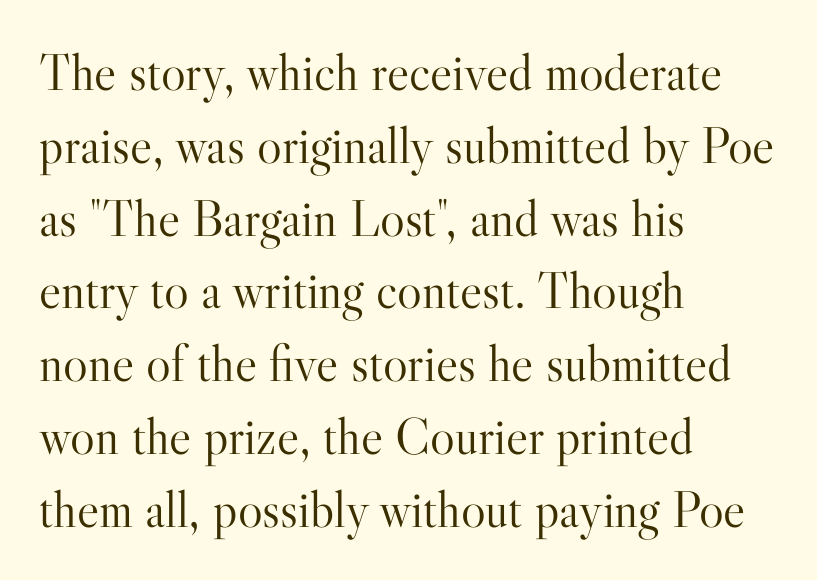
The image shows 52 px light serif type, upright; set left-aligned, normal line spacing (1.4x), normal letter spacing, not underlined; high stroke contrast and a small x-height.
